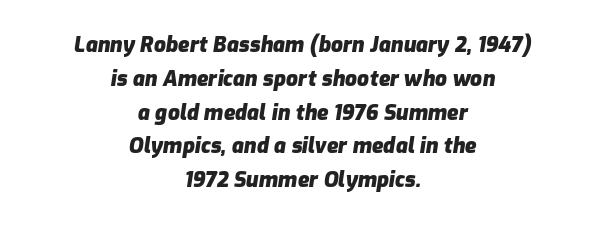
The image shows 21 px bold type, italic (leaning right); set centered, normal line spacing (1.61x), normal letter spacing, not underlined.
